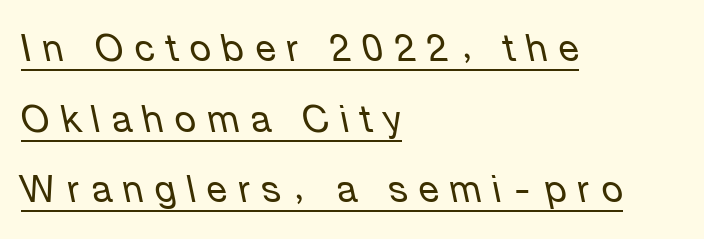
Each letter keeps its own natural width here, so spacing adapts to shape. Italic: yes, the glyphs are oblique. Letters have the restrained weight of plain body copy at most. The rendered words wear a rule along their underside. Compared with a centered layout, this one pins lines to the left instead. Honestly, the letter spacing is so wide it's the main thing you notice.
